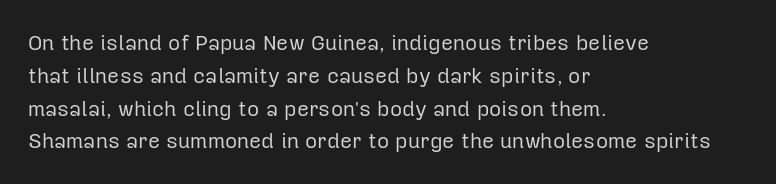
Upright lettering throughout. The rows are spaced the way most documents space them. These lines stack with their left ends in a neat column. The space beneath each line is pristine and unruled. This sample uses plain, unmodified letter spacing. Stem width sits at or under what a default text font uses.
